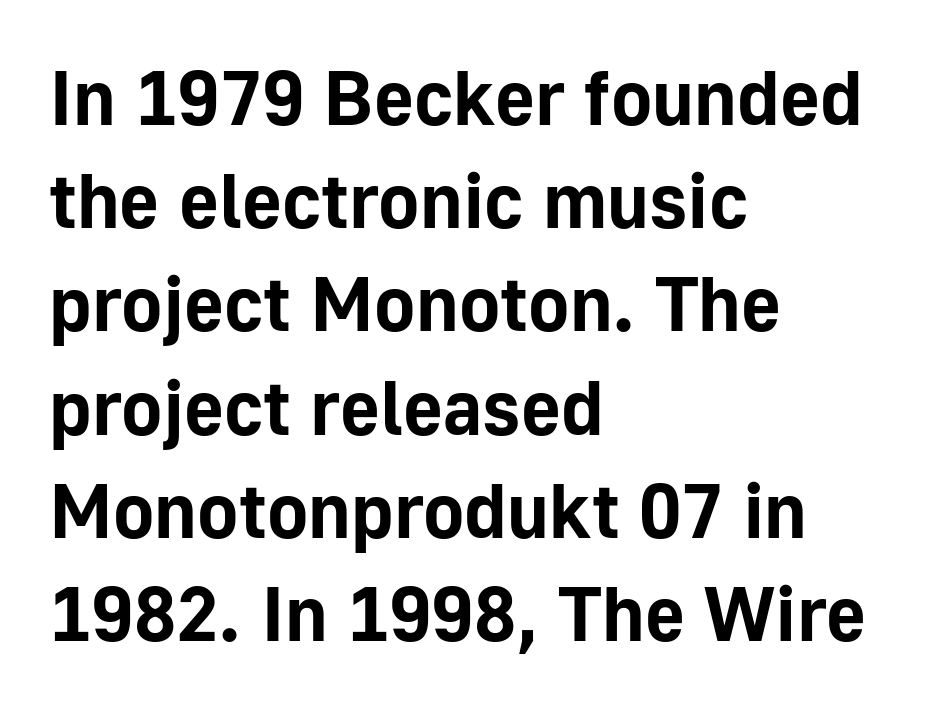
Unlike a traditional serif, this face leaves its strokes unadorned. Each row of text sits above clean, open space. Teacher's note: observe the even left margin — that is flush-left alignment. The axis of the letterforms is exactly vertical.
